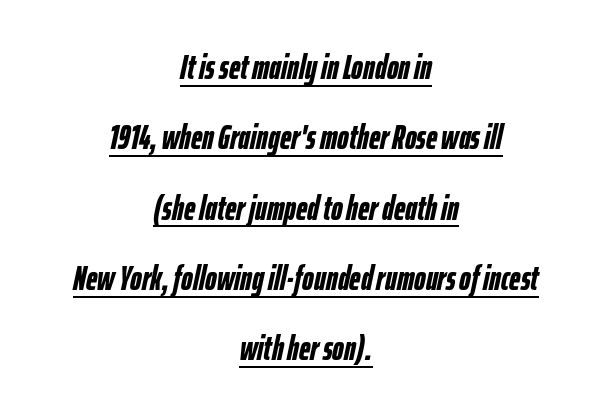
Q: Is the text bold? A: Yes.
Q: Is the text italic (slanted)? A: Yes, it leans right by about 12 degrees.
Q: Is the text underlined? A: Yes.
Q: How is the paragraph aligned? A: Centered.
Q: Is the spacing between letters normal or unusually wide? A: Normal.
Q: Is the spacing between lines tight, normal or loose? A: Loose.
Q: Width (condensed, normal, or wide)? A: Condensed.
Q: Stroke contrast? A: Low.
Q: x-height? A: Medium.
Q: Monospaced? A: No.
